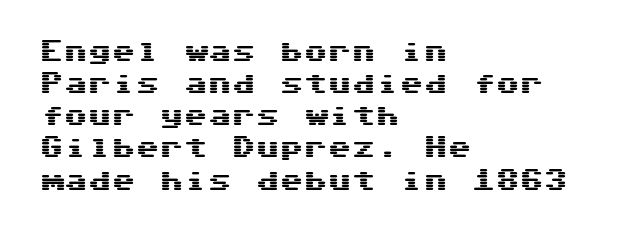
Just letters on the line, the space beneath them empty. Honestly, the row spacing looks completely unremarkable. No italicization has been applied; the sample stays upright. Teacher's note: observe the even left margin — that is flush-left alignment. Glyph-to-glyph distance matches everyday printed text.
